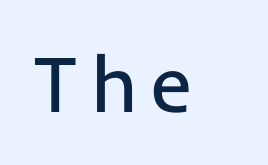
The image shows 80 px regular-weight sans-serif type, upright; set not underlined; low stroke contrast and a medium x-height.
